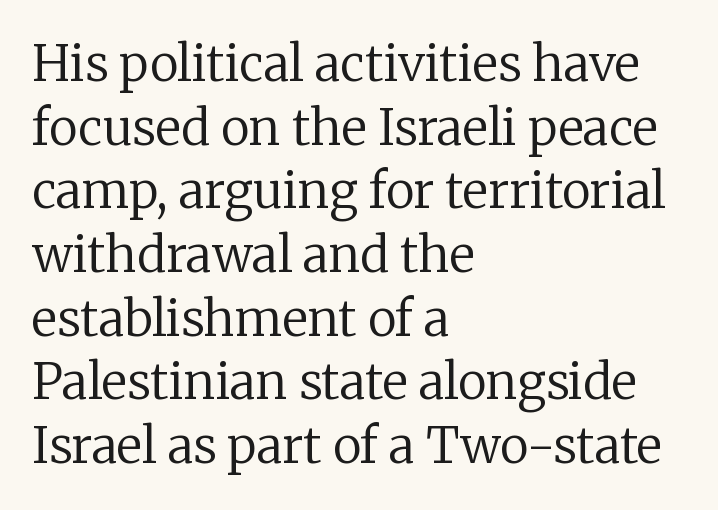
Just letters on the line, the space beneath them empty. The face used here is proportionally spaced, like ordinary book or web type. A roman cut, with each character standing at attention. The letters look calm and open, with moderate or lighter stems. The line-height multiplier appears to be the usual default.
